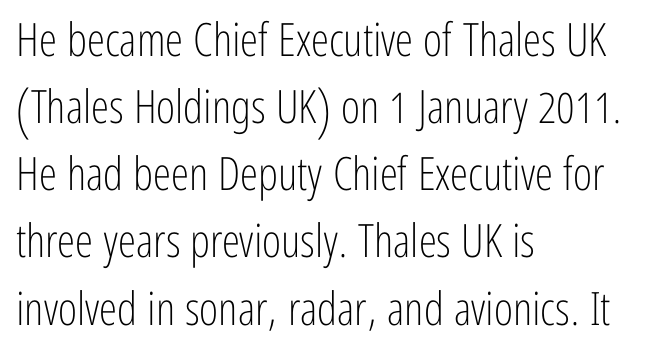
Serifs: no, the terminals of the letterforms are clean. Whoever set this chose a conventional vertical rhythm. The baseline area is clear. There is no visible air inserted between adjacent glyphs. This sample has the flowing, uneven cadence of proportional lettering. In terms of posture, this sample is upright.
